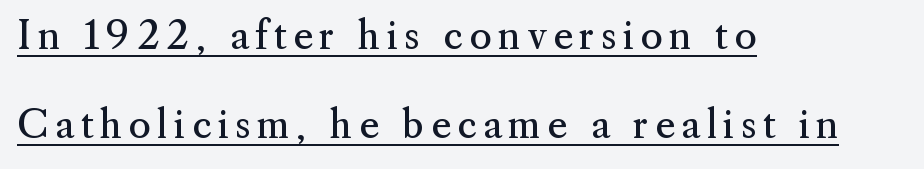
This is not heavy type; no bold has been used. The vertical gap from one line to the next is large. The compositor pushed each line to the left boundary. Tall strokes in this sample are plumb rather than angled.
